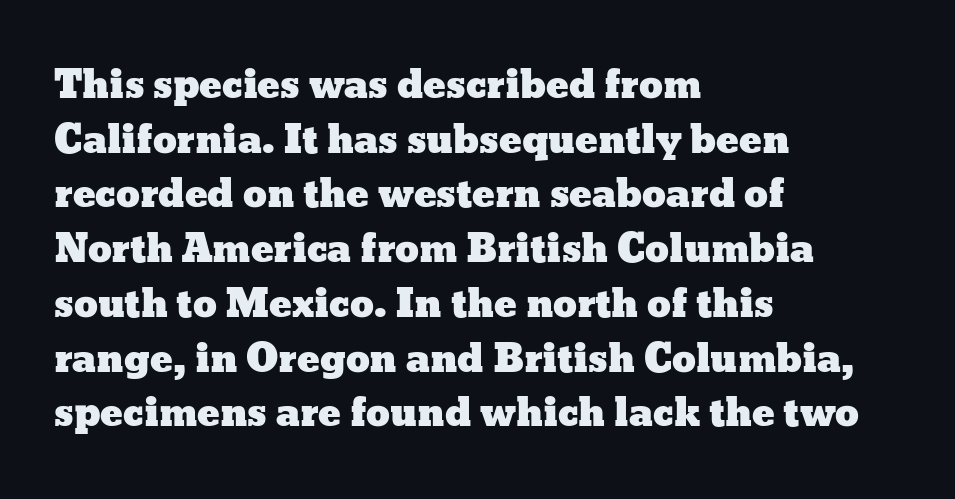
{"italic": "no", "width": "wide", "stroke_contrast": "low", "x_height": "medium", "monospaced": "no", "underline": "no", "align": "left", "line_spacing": "normal", "line_spacing_ratio": 1.44, "letter_spacing": "normal", "letter_spacing_em": 0.0, "glyph_px": 38}
